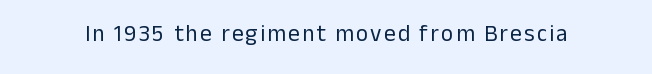
Q: Is the text bold? A: No.
Q: Is the text italic (slanted)? A: No, it is upright.
Q: Is the text underlined? A: No.
